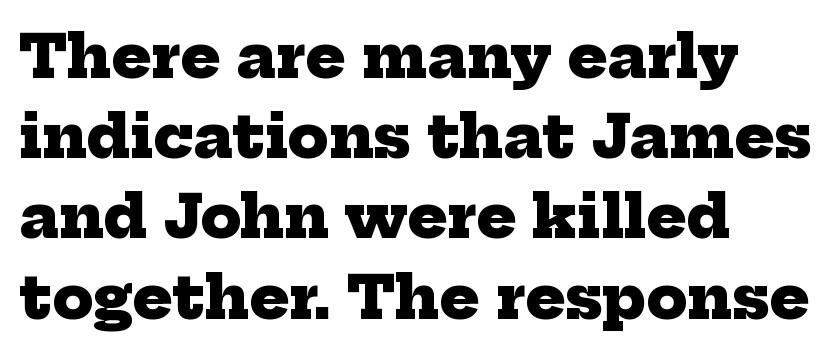
The image shows 59 px heavy serif type; set left-aligned, normal line spacing (1.36x), normal letter spacing, not underlined; low stroke contrast and a medium x-height.
